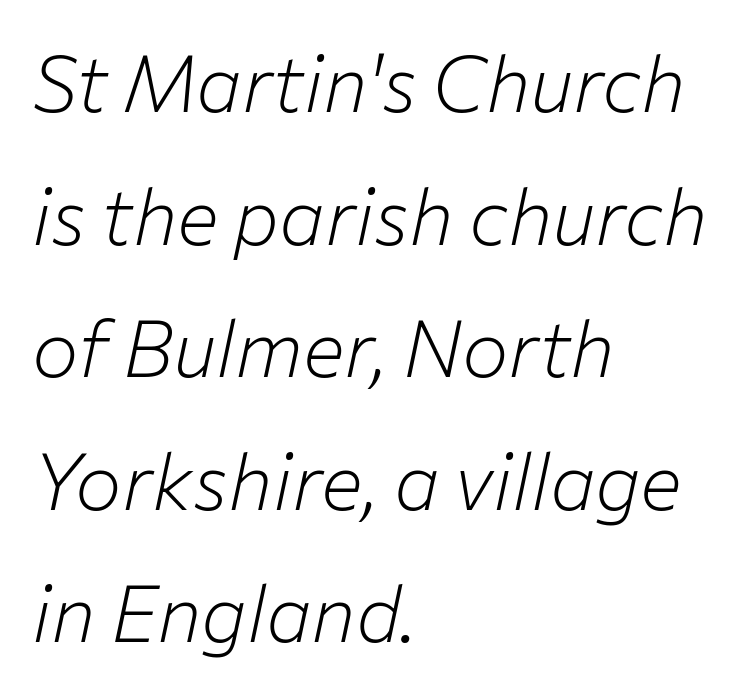
{"italic": "yes", "lean": "right", "slant_degrees": 12, "bold": "no", "weight": "light", "width": "normal", "stroke_contrast": "low", "x_height": "medium", "monospaced": "no", "underline": "no", "align": "left", "line_spacing": "normal", "line_spacing_ratio": 1.7, "letter_spacing": "normal", "letter_spacing_em": 0.0, "glyph_px": 78}
